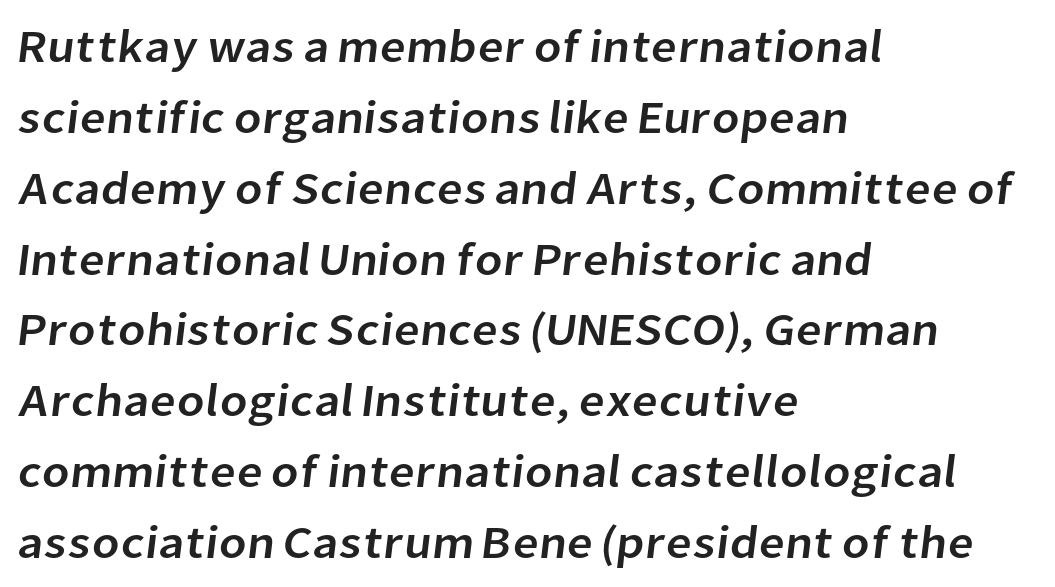
A normal amount of white space separates one row of letters from the next. The passage is arranged the way most books set body copy — flush left. Grotesque or geometric, the face here clearly has no serifs. Words float on clear page, feet unadorned.
